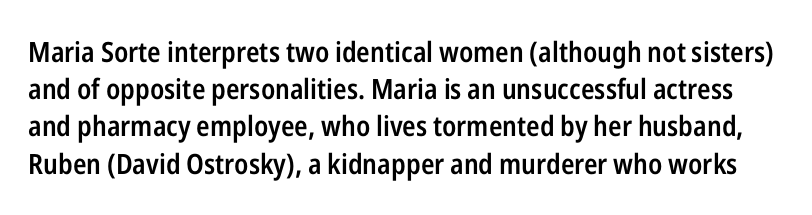
The image shows 28 px semibold, condensed sans-serif type, upright; set normal line spacing (1.33x), normal letter spacing, not underlined; low stroke contrast and a medium x-height.
